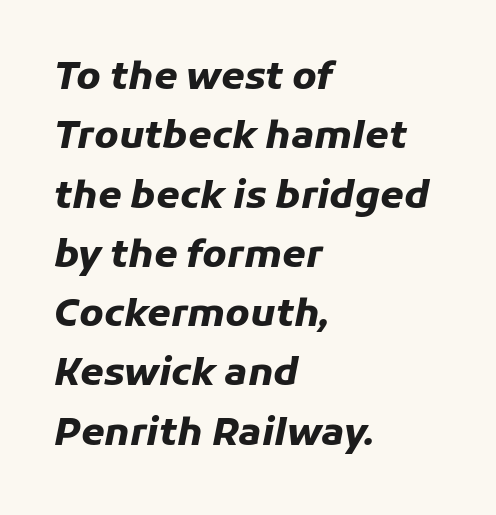
Q: Is the text bold? A: Yes.
Q: Is the text italic (slanted)? A: Yes, it leans right by about 11 degrees.
Q: Is the text underlined? A: No.
Q: How is the paragraph aligned? A: Left-aligned.
Q: Is the spacing between letters normal or unusually wide? A: Normal.
Q: Is the spacing between lines tight, normal or loose? A: Normal.
Q: Width (condensed, normal, or wide)? A: Normal.
Q: Stroke contrast? A: Low.
Q: x-height? A: Medium.
Q: Monospaced? A: No.
